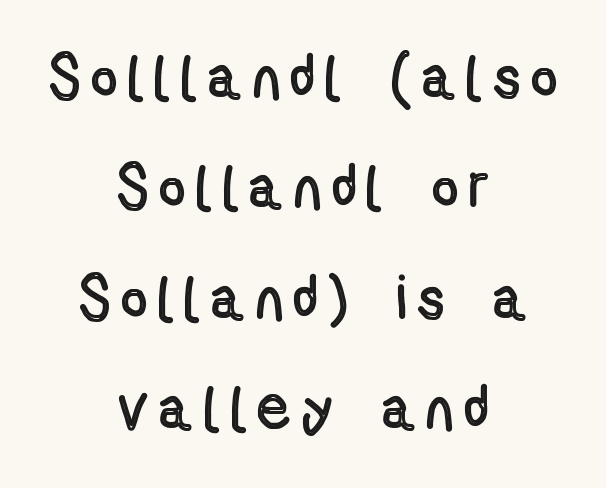
Descender tails drop into unmarked territory. Vertical strokes here are truly vertical. Think of a printed novel: that variable character pitch is what you see here. This rendering uses center alignment, leaving both contours irregular but symmetric. Someone cranked the tracking dial way up on this one.
